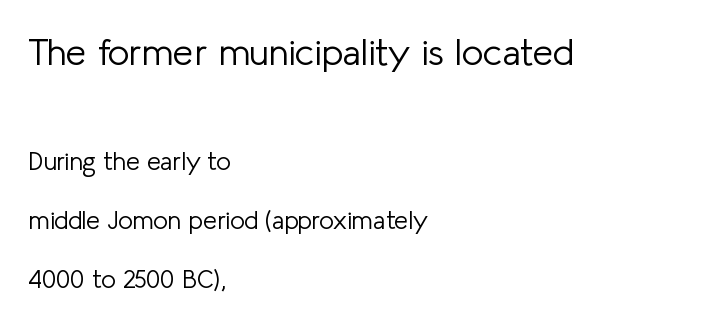
Q: Is the text bold? A: No.
Q: Is the text italic (slanted)? A: No, it is upright.
Q: Is the typeface a serif or a sans-serif typeface? A: Sans-serif.
Q: Is the text underlined? A: No.
Q: How is the paragraph aligned? A: Left-aligned.
Q: Is the spacing between letters normal or unusually wide? A: Normal.
Q: Is the spacing between lines tight, normal or loose? A: Loose.
Q: Which block of text is set in a larger size, the first (top) or the second (bottom)? A: The first (top) one.
Q: Width (condensed, normal, or wide)? A: Normal.
Q: Stroke contrast? A: Low.
Q: x-height? A: Medium.
Q: Monospaced? A: No.
